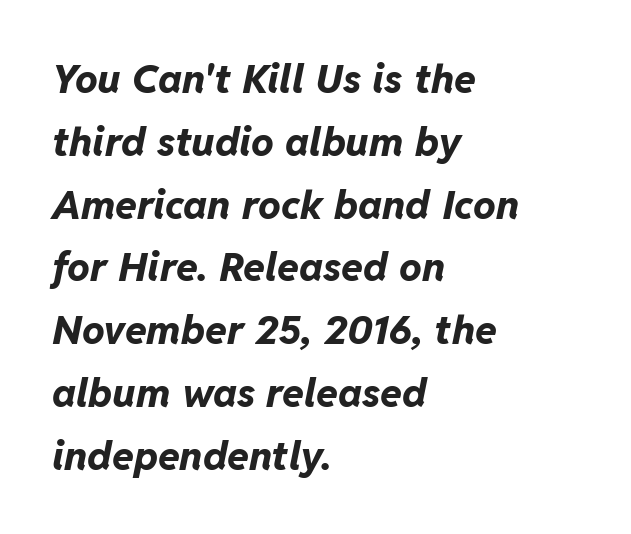
Q: Is the text bold? A: Yes.
Q: Is the text italic (slanted)? A: Yes, it leans right by about 11 degrees.
Q: Is the text underlined? A: No.
Q: How is the paragraph aligned? A: Left-aligned.
Q: Is the spacing between letters normal or unusually wide? A: Normal.
Q: Is the spacing between lines tight, normal or loose? A: Normal.
Q: Width (condensed, normal, or wide)? A: Normal.
Q: Stroke contrast? A: Low.
Q: x-height? A: Medium.
Q: Monospaced? A: No.
